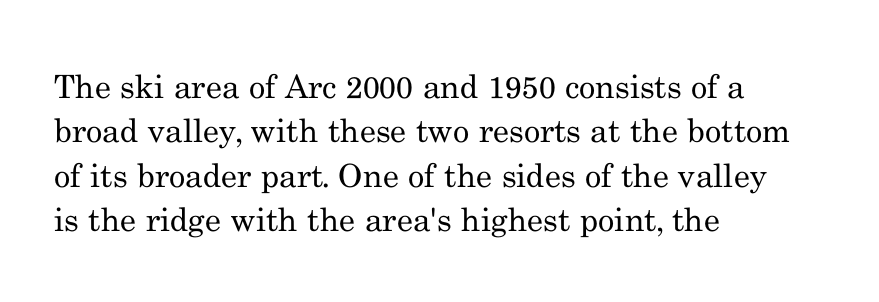
{"serif": "yes", "italic": "no", "bold": "no", "weight": "regular", "width": "normal", "stroke_contrast": "medium", "x_height": "small", "monospaced": "no", "underline": "no", "align": "left", "line_spacing": "normal", "line_spacing_ratio": 1.39, "letter_spacing": "normal", "letter_spacing_em": 0.0, "glyph_px": 32}
